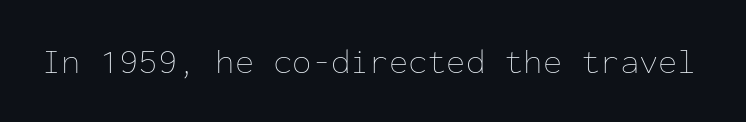
Each letter, wide or thin by design, is forced into the same width here. Italic: no, the glyphs are upright roman. Each word holds together tightly as a unit, with standard inter-letter gaps. The weight tops out at a normal text grade. Nobody drew a line under any word here.
